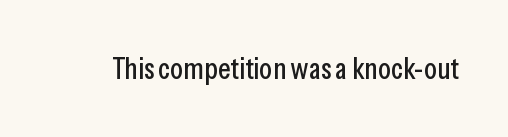
Q: Is the text italic (slanted)? A: No, it is upright.
Q: Is the typeface a serif or a sans-serif typeface? A: Sans-serif.
Q: Is the text underlined? A: No.
Q: Is the spacing between letters normal or unusually wide? A: Normal.
Q: Width (condensed, normal, or wide)? A: Condensed.
Q: Stroke contrast? A: Low.
Q: x-height? A: Medium.
Q: Monospaced? A: No.
